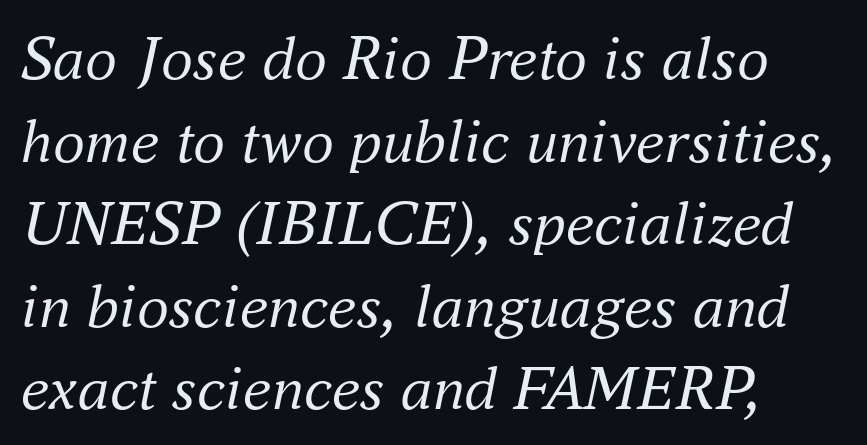
This is not heavy type; no bold has been used. Looks like regular typesetting: each glyph gets only the width it needs. Successive baselines arrive at the customary interval. Designer's note — italics engaged. These lines stack with their left ends in a neat column.
